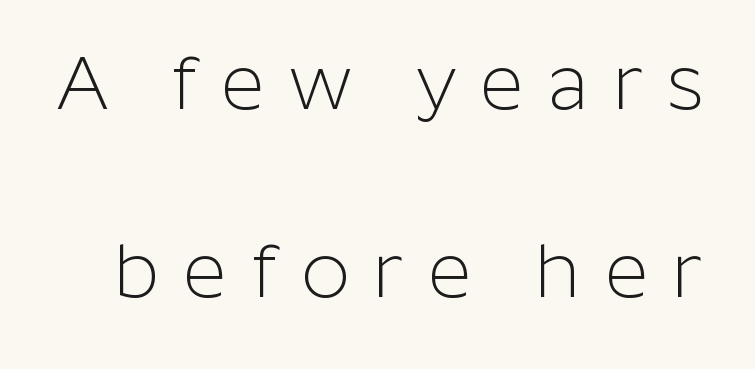
Q: Is the text bold? A: No.
Q: Is the text italic (slanted)? A: No, it is upright.
Q: Is the typeface a serif or a sans-serif typeface? A: Sans-serif.
Q: Is the text underlined? A: No.
Q: Is the spacing between letters normal or unusually wide? A: Unusually wide.
Q: Is the spacing between lines tight, normal or loose? A: Loose.
Q: Width (condensed, normal, or wide)? A: Normal.
Q: Stroke contrast? A: Low.
Q: x-height? A: Medium.
Q: Monospaced? A: No.
